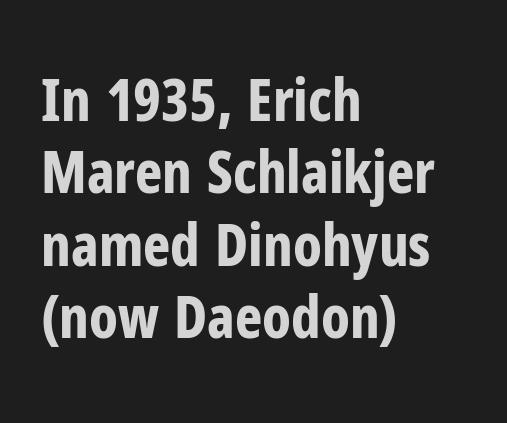
Q: Is the text bold? A: Yes.
Q: Is the text italic (slanted)? A: No, it is upright.
Q: Is the typeface a serif or a sans-serif typeface? A: Sans-serif.
Q: Is the text underlined? A: No.
Q: How is the paragraph aligned? A: Left-aligned.
Q: Is the spacing between letters normal or unusually wide? A: Normal.
Q: Is the spacing between lines tight, normal or loose? A: Normal.
Q: Width (condensed, normal, or wide)? A: Condensed.
Q: Stroke contrast? A: Low.
Q: x-height? A: Medium.
Q: Monospaced? A: No.
